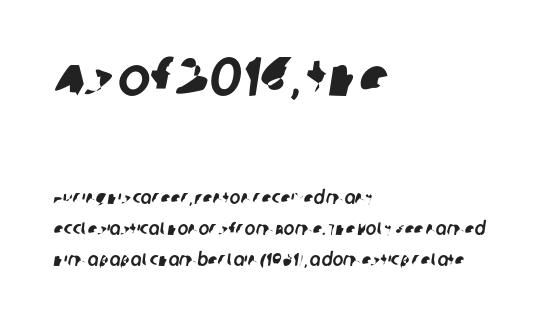
Q: Is the typeface a serif or a sans-serif typeface? A: Sans-serif.
Q: Is the text underlined? A: No.
Q: How is the paragraph aligned? A: Left-aligned.
Q: Is the spacing between letters normal or unusually wide? A: Normal.
Q: Is the spacing between lines tight, normal or loose? A: Normal.
Q: Which block of text is set in a larger size, the first (top) or the second (bottom)? A: The first (top) one.
Q: Width (condensed, normal, or wide)? A: Normal.
Q: Stroke contrast? A: Low.
Q: x-height? A: Large.
Q: Monospaced? A: No.
